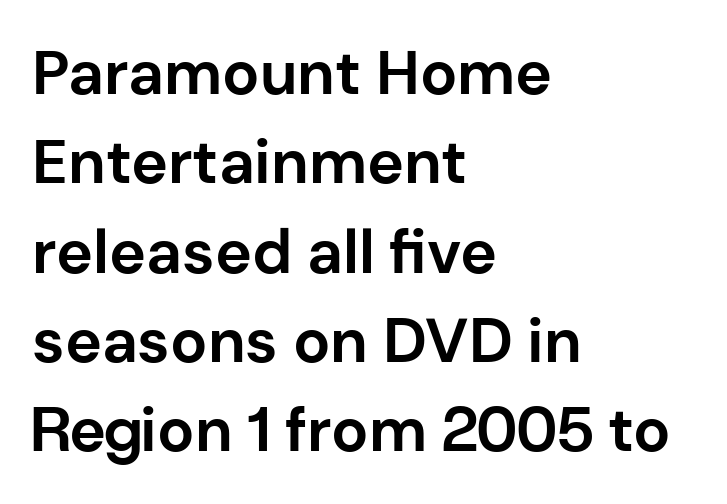
The image shows 62 px bold sans-serif type, upright; set left-aligned, normal line spacing (1.44x), normal letter spacing, not underlined; low stroke contrast and a medium x-height.
